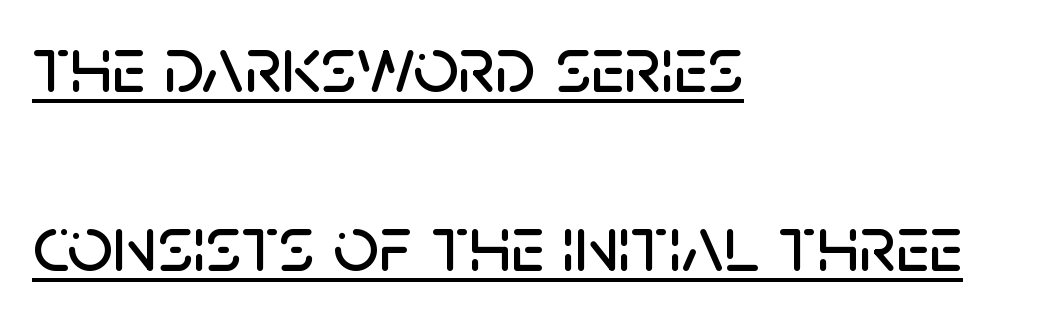
The setting favours the left margin, as ordinary paragraphs usually do. The letterforms sit shoulder to shoulder at normal distance. A typesetter would call this leading open, well beyond the default. What kind of face is this? One without serifs — a sans.
